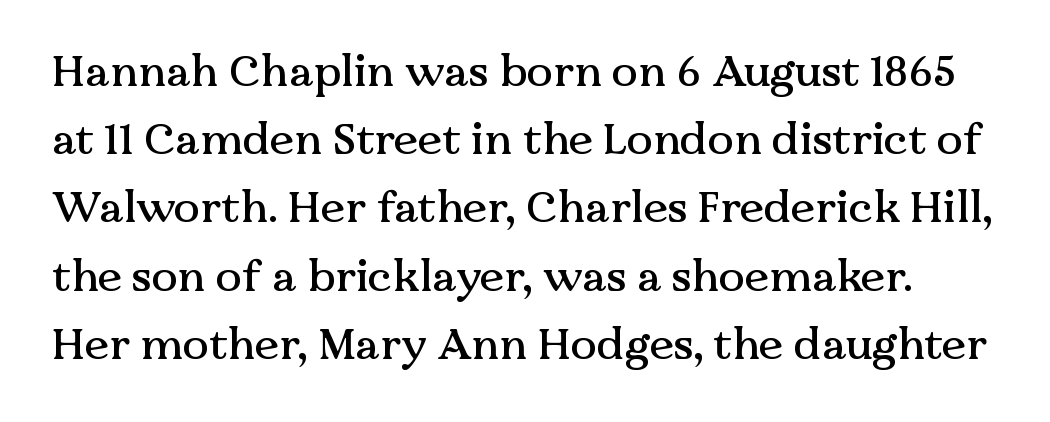
{"serif": "yes", "italic": "no", "width": "normal", "stroke_contrast": "medium", "x_height": "medium", "monospaced": "no", "underline": "no", "line_spacing": "normal", "line_spacing_ratio": 1.55, "letter_spacing": "normal", "letter_spacing_em": 0.0, "glyph_px": 44}
